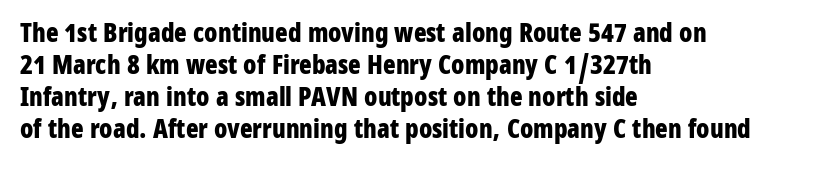
The image shows 26 px bold type, upright; set left-aligned, line spacing 1.23x, normal letter spacing, not underlined.
